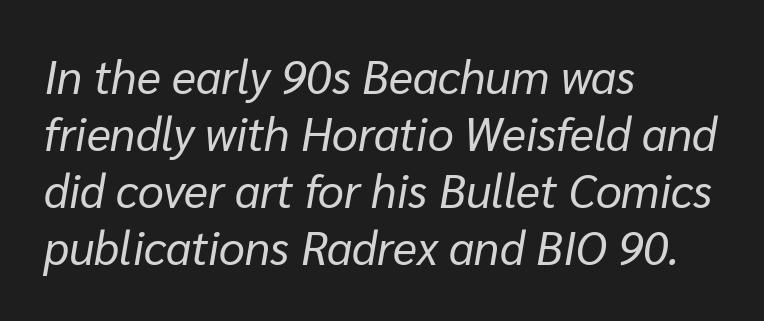
The image shows 46 px regular-weight type, italic (leaning right); set left-aligned, line spacing 1.24x, normal letter spacing, not underlined; low stroke contrast and a medium x-height.
